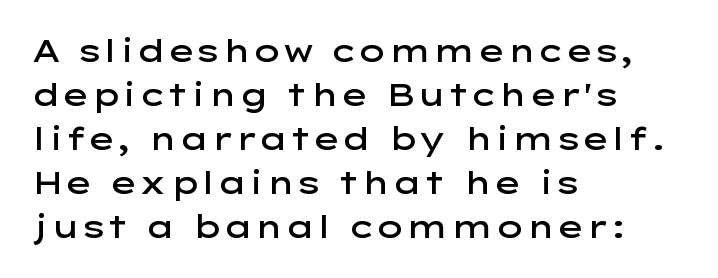
The image shows 31 px semibold, wide sans-serif type, upright; set left-aligned, normal line spacing (1.42x), normal letter spacing, not underlined; low stroke contrast and a medium x-height.
